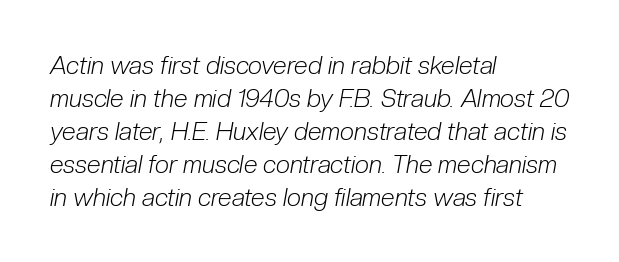
The letterforms sit shoulder to shoulder at normal distance. The specimen reads as italic at a glance. Is this a heavy cut? Hardly; it is regular or lighter. No word sits above an underline. Whoever set this chose a conventional vertical rhythm.
